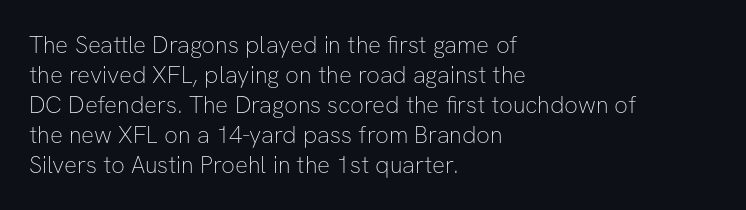
The image shows 24 px text type, upright; set left-aligned, normal line spacing (1.25x), normal letter spacing, not underlined.
